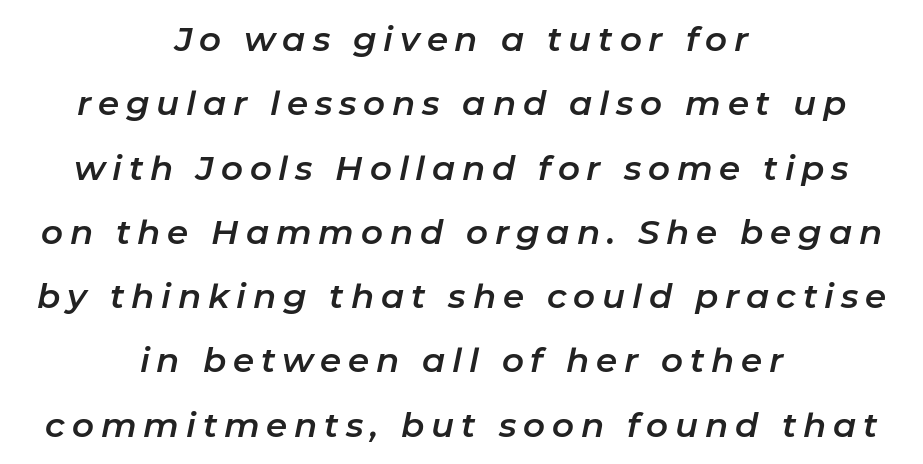
{"italic": "yes", "lean": "right", "slant_degrees": 11, "width": "normal", "stroke_contrast": "low", "x_height": "medium", "monospaced": "no", "underline": "no", "align": "center", "line_spacing_ratio": 1.89, "letter_spacing": "wide", "letter_spacing_em": 0.2, "glyph_px": 34}
